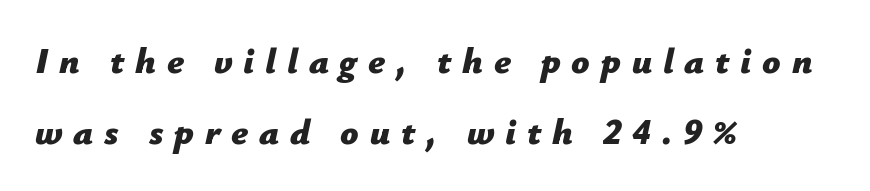
{"italic": "yes", "lean": "right", "slant_degrees": 12, "bold": "yes", "weight": "bold", "width": "normal", "stroke_contrast": "low", "x_height": "medium", "monospaced": "no", "underline": "no", "align": "left", "line_spacing": "loose", "line_spacing_ratio": 1.98, "letter_spacing": "wide", "letter_spacing_em": 0.3, "glyph_px": 36}
